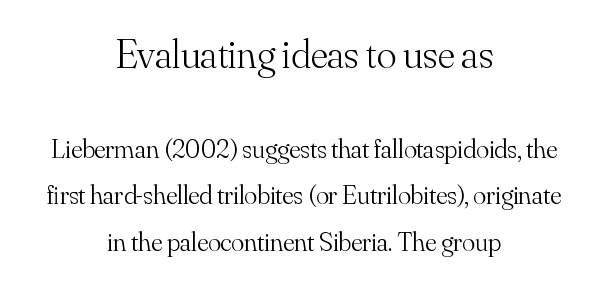
Descenders hang freely into open space. The face used here is proportionally spaced, like ordinary book or web type. Does the copy run flush right? No — it is centered line by line. A quiet, ordinary-to-light weight characterises the typeface. Larger block? The one above; the one below is distinctly smaller.
